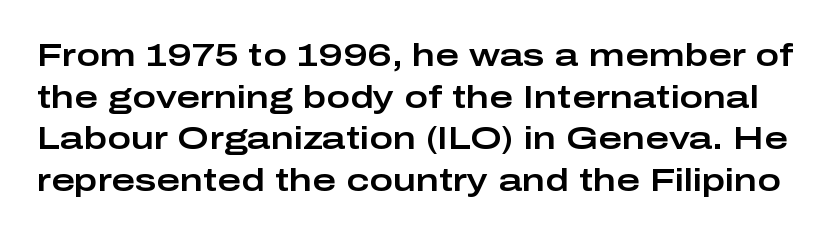
{"serif": "no", "italic": "no", "width": "wide", "stroke_contrast": "low", "x_height": "medium", "monospaced": "no", "underline": "no", "line_spacing": "normal", "line_spacing_ratio": 1.3, "letter_spacing": "normal", "letter_spacing_em": 0.0, "glyph_px": 32}
